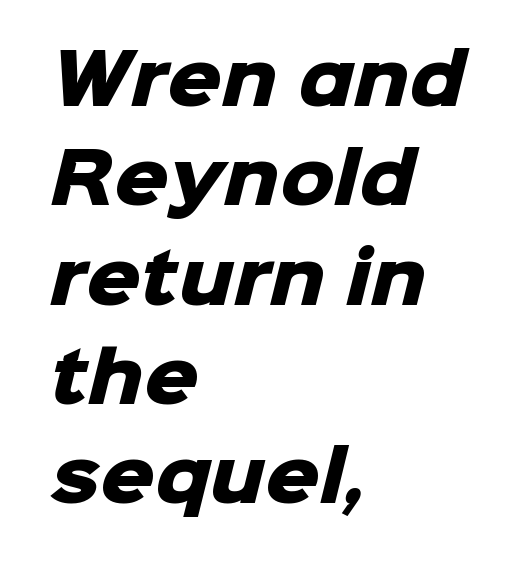
Heavy, bold letterforms. Nobody drew a line under any word here. The passage shown is typeset with a sans-serif family. The rendering keeps characters at their native spacing.
